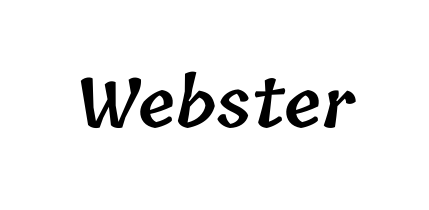
Caption: standard tracking, unaltered. Typographic density is moderately raised because the face is semibold. Spacing verdict: proportional, widths tailored to each character. Glance below the letters and you will spot only blank space.
